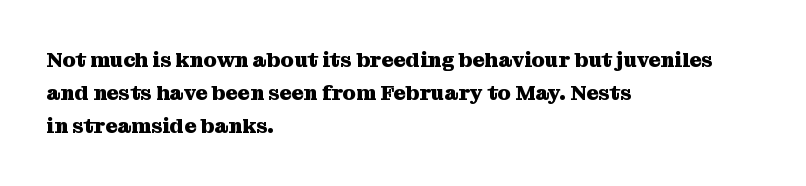
The image shows 21 px bold type, upright; set left-aligned, normal line spacing (1.56x), normal letter spacing, not underlined.
